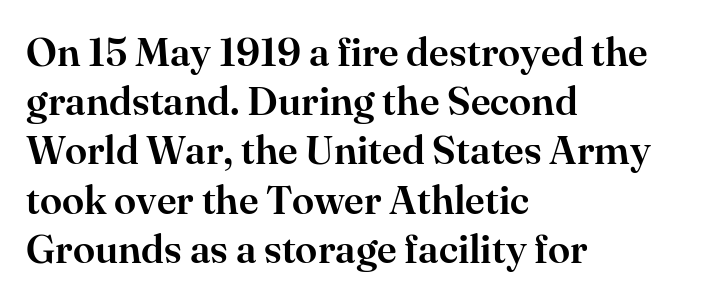
Q: Is the text italic (slanted)? A: No, it is upright.
Q: Is the typeface a serif or a sans-serif typeface? A: Serif.
Q: Is the text underlined? A: No.
Q: How is the paragraph aligned? A: Left-aligned.
Q: Is the spacing between letters normal or unusually wide? A: Normal.
Q: Width (condensed, normal, or wide)? A: Normal.
Q: Stroke contrast? A: High.
Q: x-height? A: Small.
Q: Monospaced? A: No.
